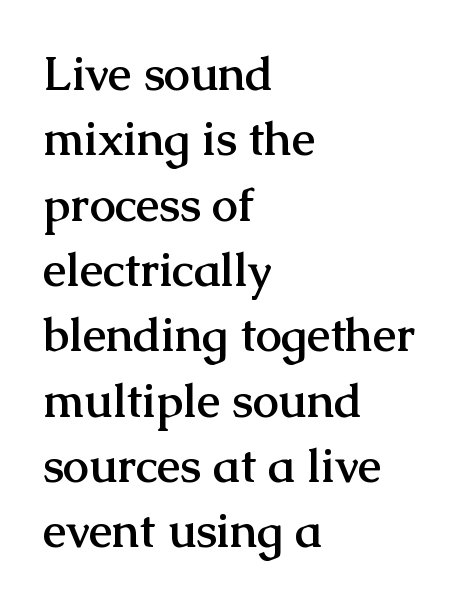
{"serif": "yes", "italic": "no", "bold": "yes", "weight": "semibold", "width": "normal", "stroke_contrast": "medium", "x_height": "medium", "monospaced": "no", "underline": "no", "align": "left", "line_spacing": "normal", "line_spacing_ratio": 1.39, "letter_spacing": "normal", "letter_spacing_em": 0.0, "glyph_px": 47}
